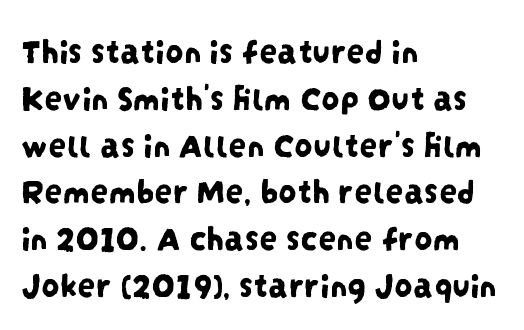
The image shows 36 px condensed sans-serif type; set left-aligned, normal line spacing (1.3x), normal letter spacing, not underlined; low stroke contrast and a large x-height.
